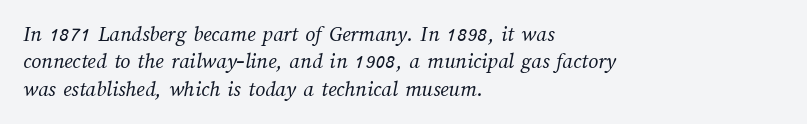
Students, note that the glyphs here touch the page at normal intervals. Honestly, the row spacing looks completely unremarkable. On a weight scale, this lands at 450 or below. Glance below the letters and you will spot only blank space.
